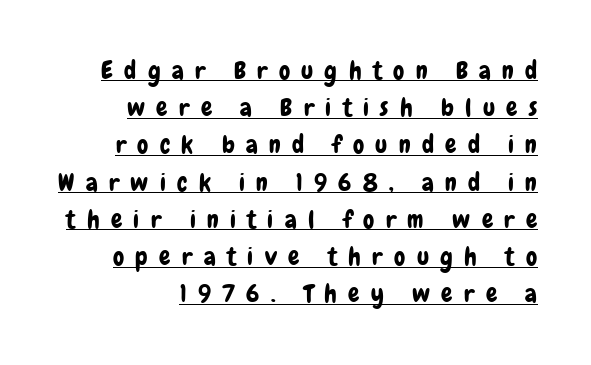
Q: Is the text italic (slanted)? A: No, it is upright.
Q: Is the text underlined? A: Yes.
Q: How is the paragraph aligned? A: Right-aligned.
Q: Is the spacing between letters normal or unusually wide? A: Unusually wide.
Q: Is the spacing between lines tight, normal or loose? A: Normal.
